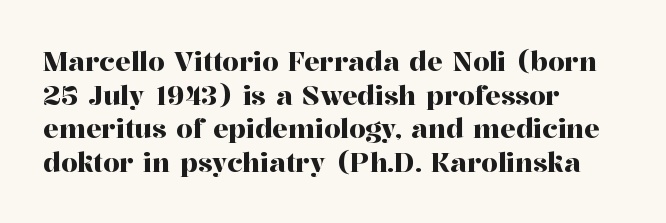
The image shows 26 px text type, upright; set left-aligned, normal line spacing (1.29x), normal letter spacing, not underlined.
